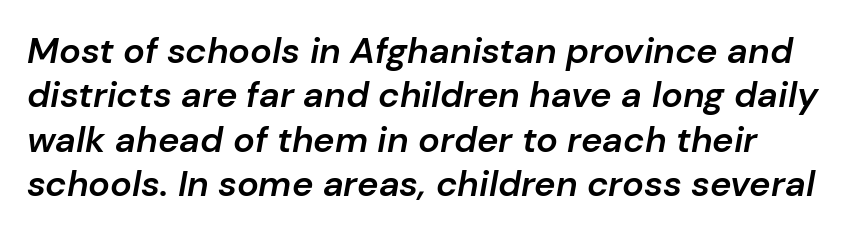
A typesetter would call this zero additional tracking. The glyphs are unaccompanied by any horizontal stroke below them. Here the designer chose a conventional face with non-uniform glyph widths. The lettering tilts uniformly, giving the passage an italic look. A bit beefed up — I'd call it semibold rather than bold.
